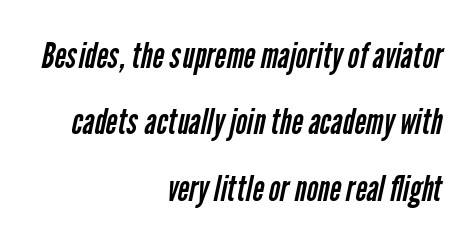
This sample uses plain, unmodified letter spacing. The baseline area is clear. The typesetter chose a ragged-left arrangement here. A typesetter would label this face a sans. The space between consecutive lines is lavish. Proportional: the letters do not fall into vertical columns.
